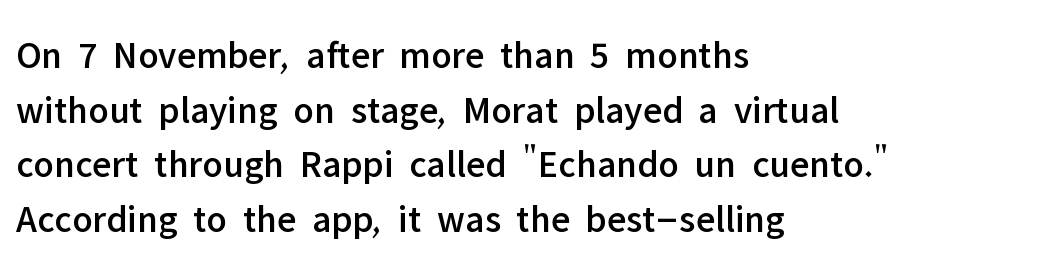
Q: Is the text italic (slanted)? A: No, it is upright.
Q: Is the typeface a serif or a sans-serif typeface? A: Sans-serif.
Q: Is the text underlined? A: No.
Q: How is the paragraph aligned? A: Left-aligned.
Q: Is the spacing between letters normal or unusually wide? A: Normal.
Q: Is the spacing between lines tight, normal or loose? A: Normal.
Q: Width (condensed, normal, or wide)? A: Normal.
Q: Stroke contrast? A: Low.
Q: x-height? A: Medium.
Q: Monospaced? A: No.
